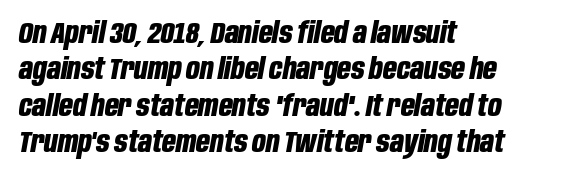
The image shows 30 px bold, condensed type, italic (leaning right); set left-aligned, line spacing 1.21x, normal letter spacing, not underlined; low stroke contrast and a large x-height.
